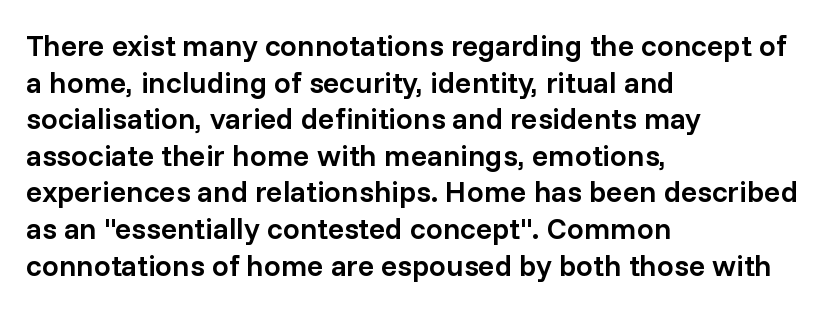
{"serif": "no", "italic": "no", "bold": "semi", "weight": "semibold", "width": "normal", "stroke_contrast": "low", "x_height": "medium", "monospaced": "no", "underline": "no", "align": "left", "line_spacing_ratio": 1.22, "letter_spacing": "normal", "letter_spacing_em": 0.0, "glyph_px": 30}
